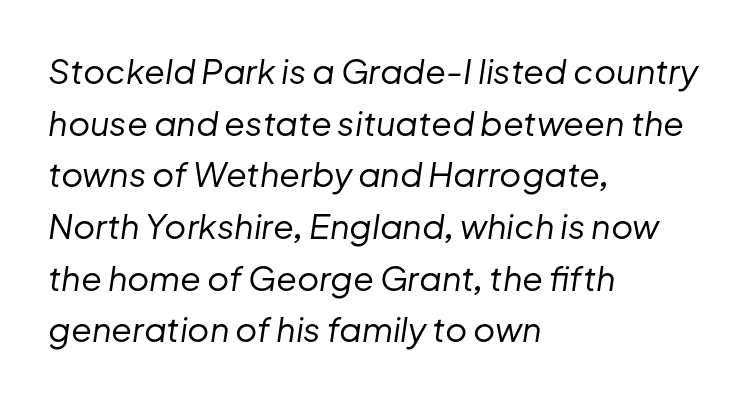
{"italic": "yes", "lean": "right", "slant_degrees": 8, "bold": "no", "weight": "regular", "width": "normal", "stroke_contrast": "low", "x_height": "medium", "monospaced": "no", "underline": "no", "align": "left", "line_spacing": "normal", "line_spacing_ratio": 1.52, "letter_spacing": "normal", "letter_spacing_em": 0.0, "glyph_px": 34}
